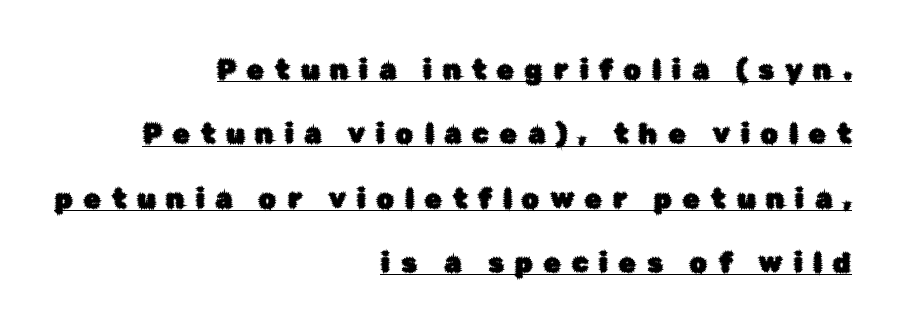
Q: Is the text italic (slanted)? A: No, it is upright.
Q: Is the text underlined? A: Yes.
Q: How is the paragraph aligned? A: Right-aligned.
Q: Is the spacing between letters normal or unusually wide? A: Unusually wide.
Q: Is the spacing between lines tight, normal or loose? A: Loose.
